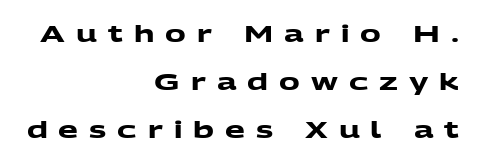
This block would shrink considerably if given ordinary leading; it's expanded now. Right-aligned paragraph, ragged on the left. A full-strength bold gives these letters their thick strokes. Each word looks stretched out because of the extra space between its letters. Rule under the text: the space is simply empty.
